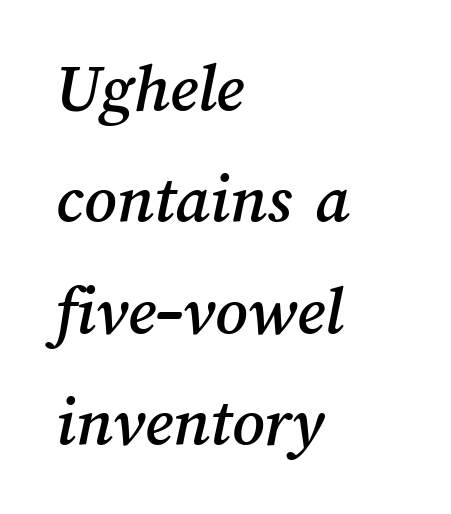
The lines are quadded left. Underlining? Definitely not there. One glance says typical: line gaps are just what's usual. Tracking value appears to be zero — textbook default spacing.
